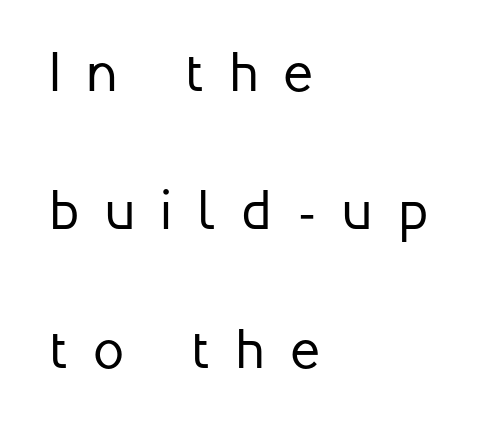
The image shows 56 px regular-weight sans-serif type, upright; set left-aligned, loose line spacing (2.47x), unusually wide letter spacing (+0.45 em), not underlined; low stroke contrast and a medium x-height.
